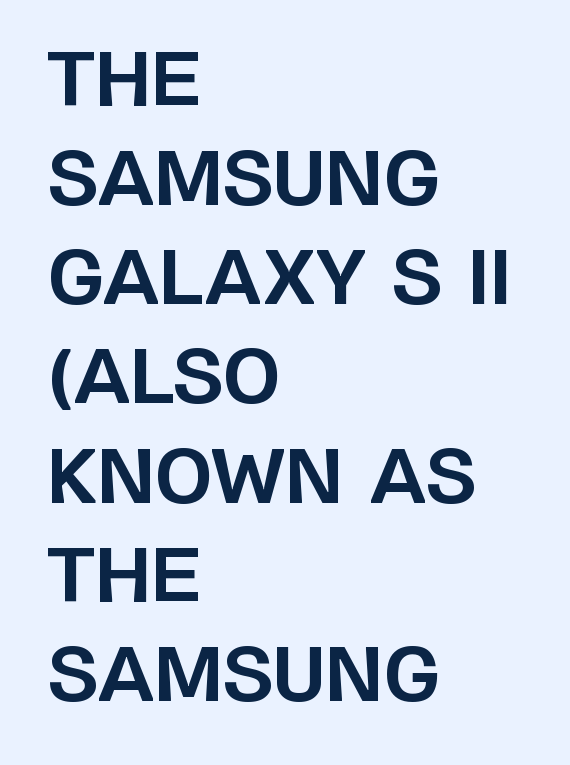
Plain, unruled lines of type. A typesetter would label this face a sans. Is this a fixed-width face? No — the glyphs have proportional, varying widths. In terms of weight, the rendering is a true, heavy bold.
